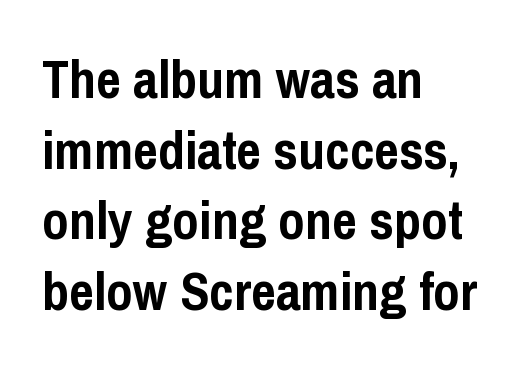
{"serif": "no", "italic": "no", "bold": "yes", "weight": "semibold", "width": "condensed", "stroke_contrast": "low", "x_height": "medium", "monospaced": "no", "underline": "no", "align": "left", "line_spacing": "normal", "line_spacing_ratio": 1.31, "letter_spacing": "normal", "letter_spacing_em": 0.0, "glyph_px": 54}
